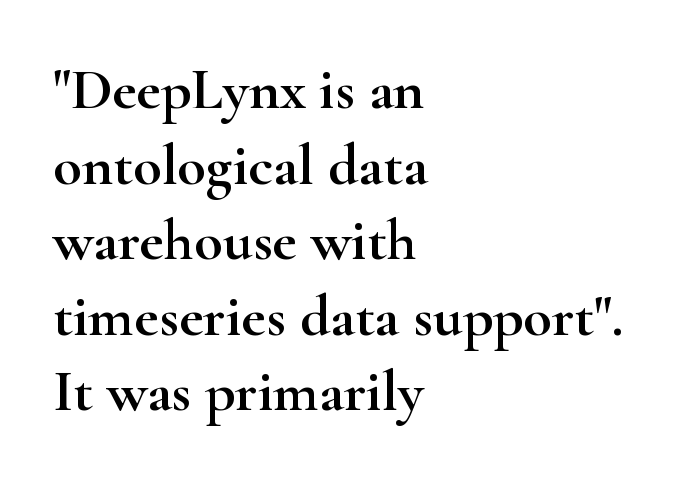
Tall strokes in this sample are plumb rather than angled. The horizontal fit of the characters is conventional and even. The letters advance in unequal steps, a hallmark of proportional type. No word sits above an underline. Note: serifs present on the glyphs.
